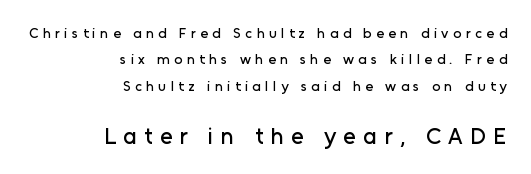
{"italic": "no", "underline": "no", "align": "right", "line_spacing_ratio": 1.89, "letter_spacing": "wide", "letter_spacing_em": 0.32, "larger_block": "second", "size_ratio": 1.64, "glyph_px": 23}
